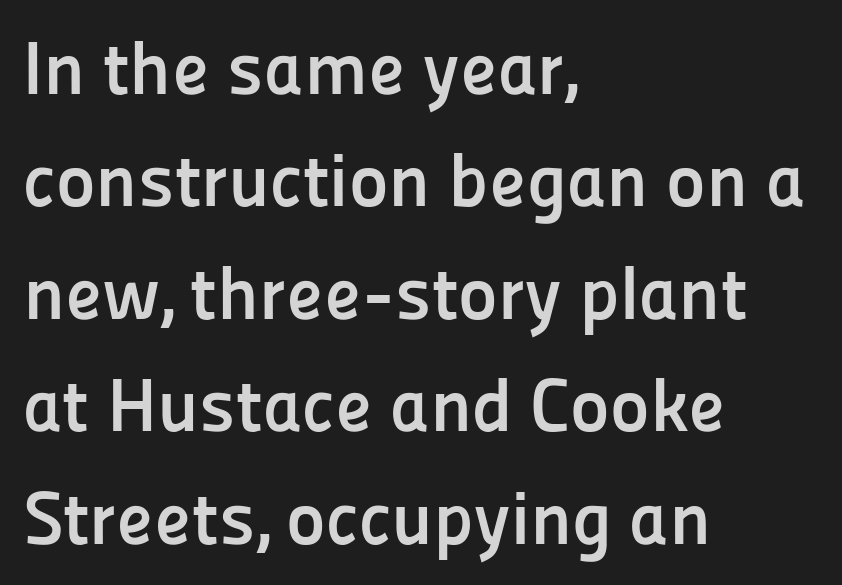
This rendering employs a face without finishing strokes, i.e., a sans-serif. Spacing between characters is what you'd get straight out of the box. Looks like regular typesetting: each glyph gets only the width it needs. Caption: multi-line text, flush left, ragged right. The space beneath each line is pristine and unruled. Strong, thick strokes mark this as bold type.
